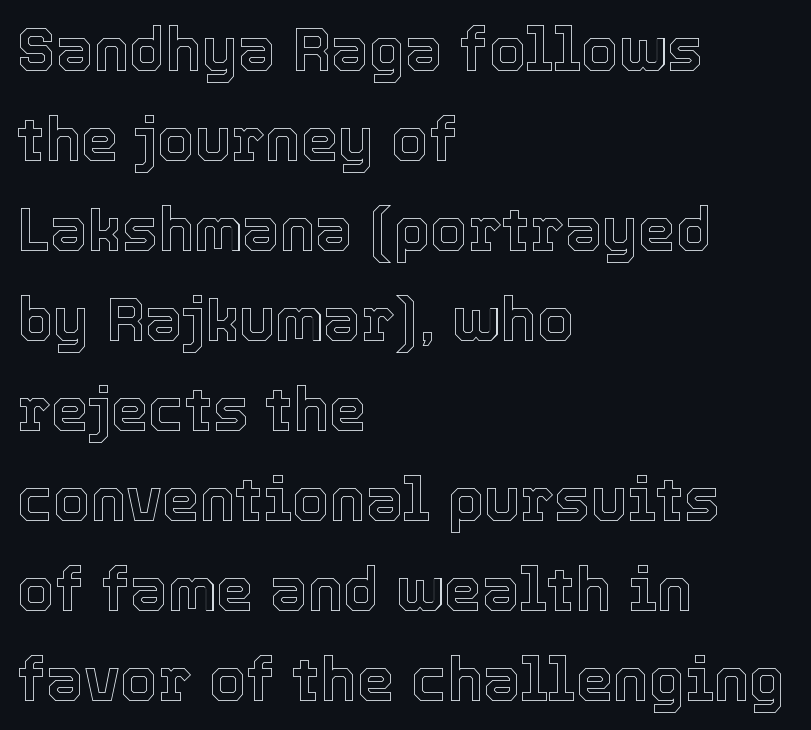
Q: Is the text italic (slanted)? A: No, it is upright.
Q: Is the text underlined? A: No.
Q: How is the paragraph aligned? A: Left-aligned.
Q: Is the spacing between letters normal or unusually wide? A: Normal.
Q: Is the spacing between lines tight, normal or loose? A: Normal.
Q: Width (condensed, normal, or wide)? A: Normal.
Q: x-height? A: Medium.
Q: Monospaced? A: No.
